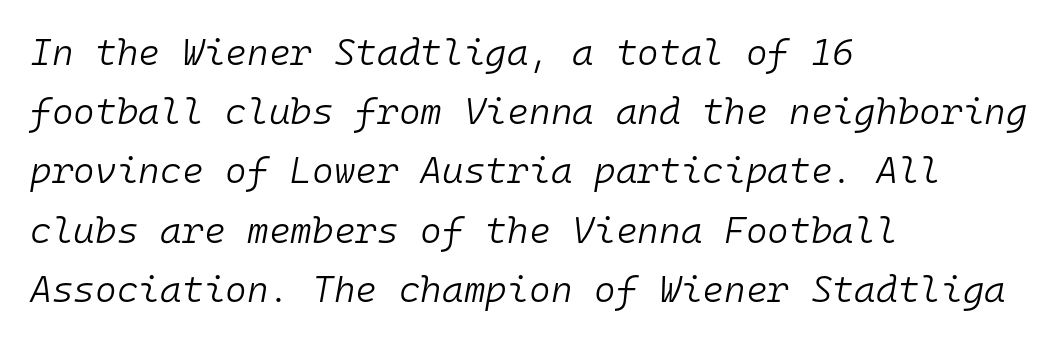
The image shows 37 px light type, italic (leaning right), monospaced; set left-aligned, normal line spacing (1.6x), normal letter spacing, not underlined; low stroke contrast and a medium x-height.
